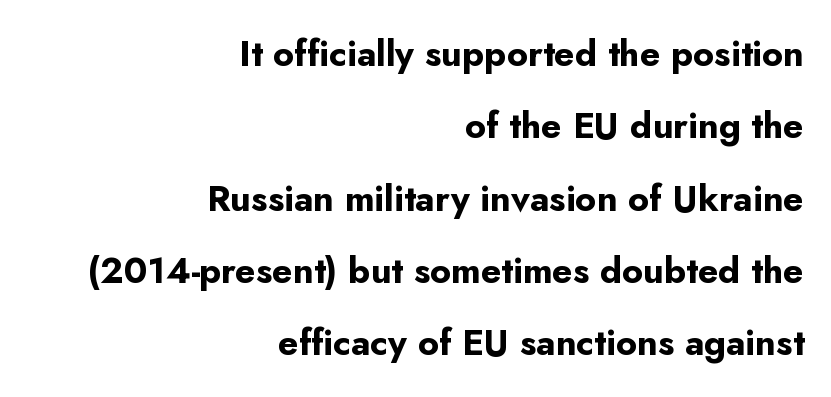
The image shows 36 px bold sans-serif type, upright; set right-aligned, loose line spacing (2.01x), normal letter spacing, not underlined; low stroke contrast and a small x-height.
